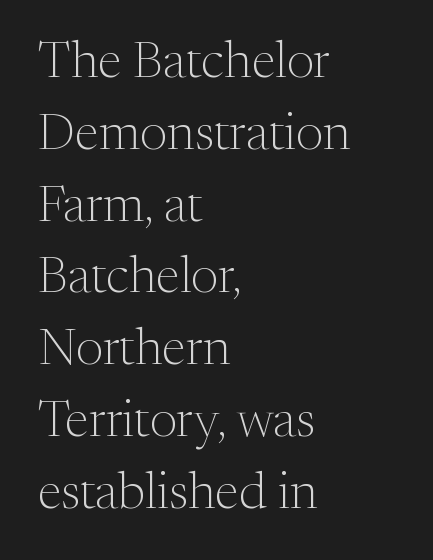
A bare baseline throughout the passage. You can tell from the footed stems that serif type was used. The font is comparable to plain body text, perhaps lighter. Leading matches the norm, producing a regular column. Casual observation: everything's shoved over to the left.
